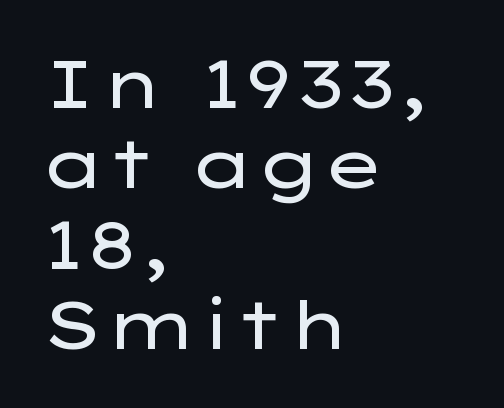
{"serif": "no", "italic": "no", "bold": "no", "weight": "regular", "width": "wide", "stroke_contrast": "low", "x_height": "medium", "monospaced": "no", "underline": "no", "align": "left", "line_spacing_ratio": 1.2, "letter_spacing": "normal", "letter_spacing_em": 0.0, "glyph_px": 67}
